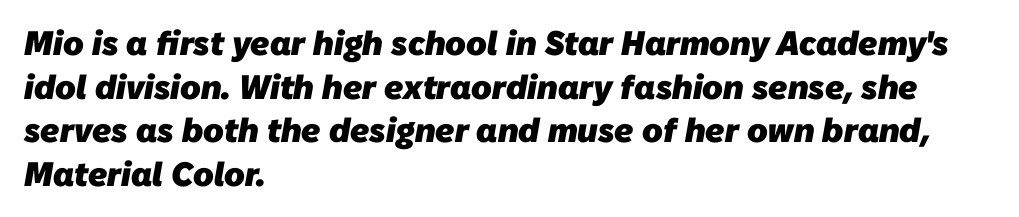
The image shows 34 px heavy sans-serif type; set left-aligned, normal line spacing (1.28x), normal letter spacing, not underlined; low stroke contrast and a medium x-height.
